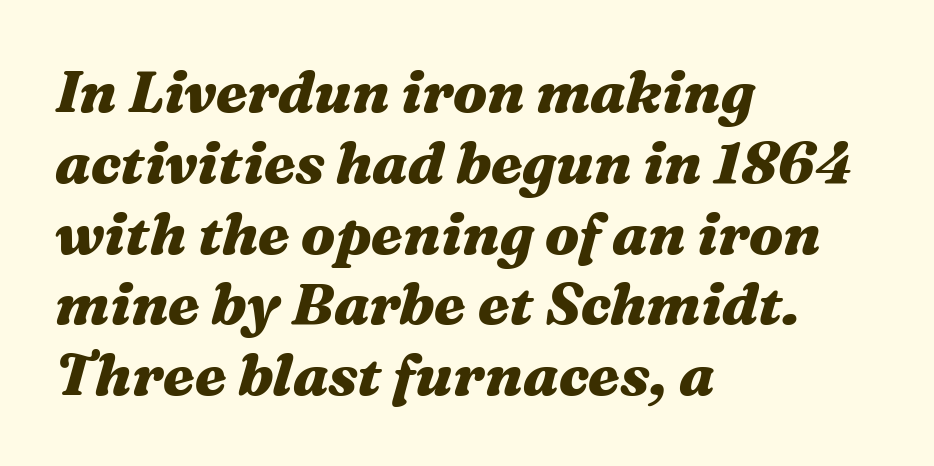
Q: Is the text bold? A: Yes.
Q: Is the text italic (slanted)? A: Yes, it leans right by about 16 degrees.
Q: Is the text underlined? A: No.
Q: How is the paragraph aligned? A: Left-aligned.
Q: Is the spacing between letters normal or unusually wide? A: Normal.
Q: Width (condensed, normal, or wide)? A: Wide.
Q: Stroke contrast? A: Medium.
Q: x-height? A: Medium.
Q: Monospaced? A: No.
